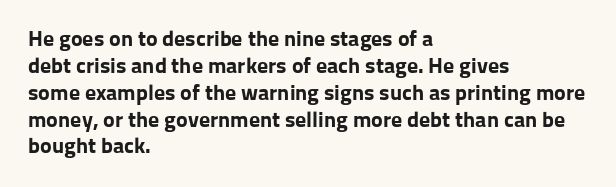
Q: Is the text bold? A: Yes.
Q: Is the text italic (slanted)? A: No, it is upright.
Q: Is the text underlined? A: No.
Q: How is the paragraph aligned? A: Left-aligned.
Q: Is the spacing between letters normal or unusually wide? A: Normal.
